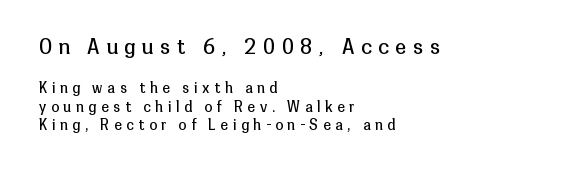
The image shows 20 px text type, upright; set left-aligned, normal line spacing (1.34x), unusually wide letter spacing (+0.34 em), not underlined; the first (top) block is 1.43x larger.
